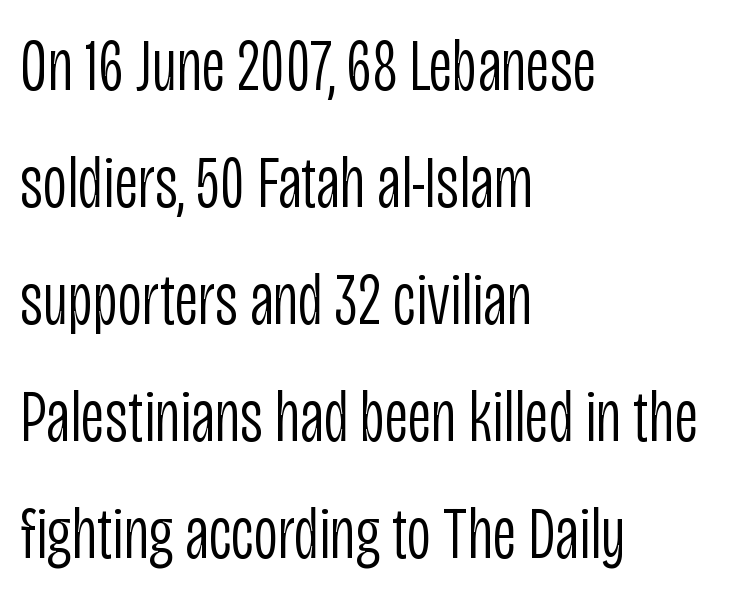
The image shows 75 px light, condensed sans-serif type, upright; set left-aligned, normal line spacing (1.56x), normal letter spacing, not underlined; low stroke contrast and a large x-height.
